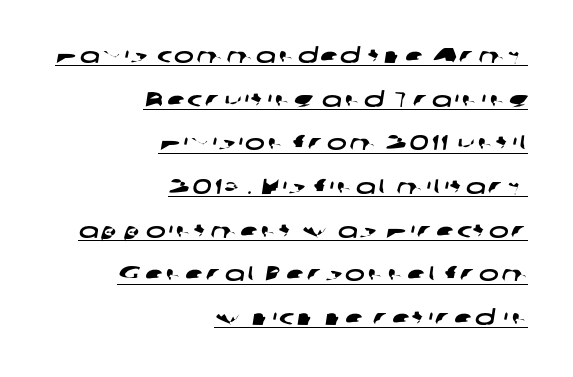
Q: Is the text underlined? A: Yes.
Q: How is the paragraph aligned? A: Right-aligned.
Q: Is the spacing between lines tight, normal or loose? A: Loose.
